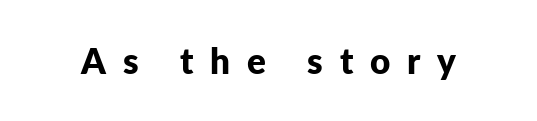
Q: Is the text bold? A: Yes.
Q: Is the text italic (slanted)? A: No, it is upright.
Q: Is the typeface a serif or a sans-serif typeface? A: Sans-serif.
Q: Is the text underlined? A: No.
Q: Is the spacing between letters normal or unusually wide? A: Unusually wide.
Q: Width (condensed, normal, or wide)? A: Normal.
Q: Stroke contrast? A: Low.
Q: x-height? A: Medium.
Q: Monospaced? A: No.
